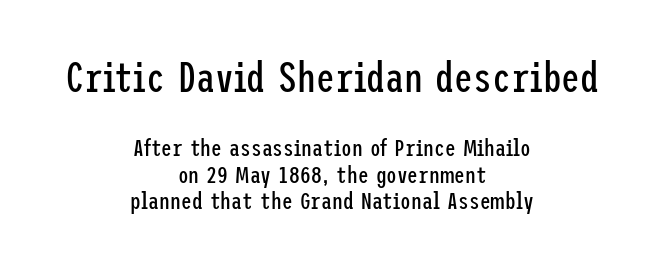
Q: Is the text bold? A: No.
Q: Is the text italic (slanted)? A: No, it is upright.
Q: Is the typeface a serif or a sans-serif typeface? A: Sans-serif.
Q: Is the text underlined? A: No.
Q: How is the paragraph aligned? A: Centered.
Q: Is the spacing between letters normal or unusually wide? A: Normal.
Q: Is the spacing between lines tight, normal or loose? A: Tight.
Q: Which block of text is set in a larger size, the first (top) or the second (bottom)? A: The first (top) one.
Q: Width (condensed, normal, or wide)? A: Condensed.
Q: Stroke contrast? A: Low.
Q: x-height? A: Medium.
